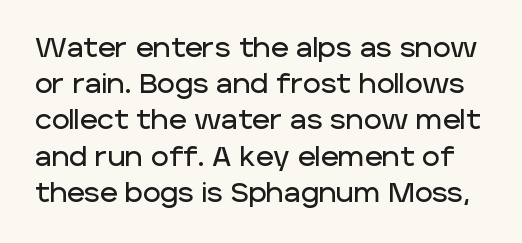
Q: Is the text italic (slanted)? A: No, it is upright.
Q: Is the text underlined? A: No.
Q: Is the spacing between letters normal or unusually wide? A: Normal.
Q: Is the spacing between lines tight, normal or loose? A: Normal.
